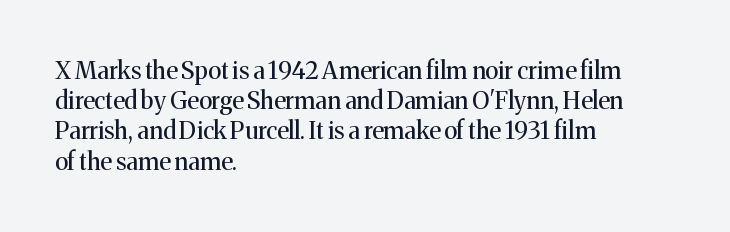
Q: Is the text bold? A: No.
Q: Is the text italic (slanted)? A: No, it is upright.
Q: Is the text underlined? A: No.
Q: How is the paragraph aligned? A: Left-aligned.
Q: Is the spacing between letters normal or unusually wide? A: Normal.
Q: Is the spacing between lines tight, normal or loose? A: Normal.
